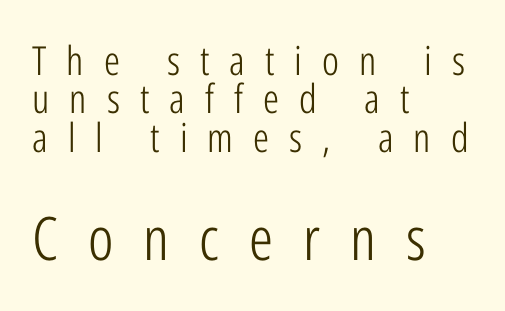
Notice how the passage keeps a crisp vertical edge on the left only. Between one letter and the next there's a generous, obvious gap. Closely set lines give the paragraph a compact silhouette. No letter is thick-stroked: the sample isn't bold. Underline: absent.
